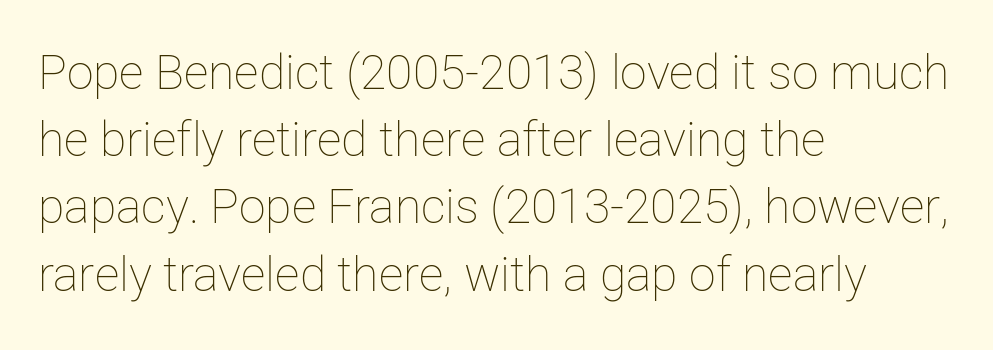
{"italic": "no", "bold": "no", "weight": "thin", "width": "normal", "stroke_contrast": "low", "x_height": "medium", "monospaced": "no", "underline": "no", "align": "left", "line_spacing": "normal", "line_spacing_ratio": 1.4, "letter_spacing": "normal", "letter_spacing_em": 0.0, "glyph_px": 48}
